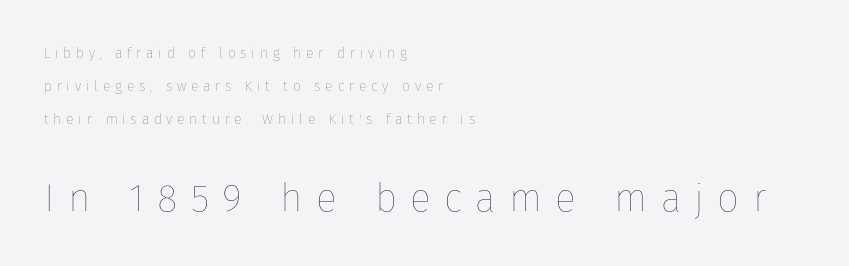
Is this a fixed-width face? No — the glyphs have proportional, varying widths. Whoever set this made the second block the dominant, larger element. These lines have a slow, spaced-out rhythm from letter to letter. This sample trades compactness for vertical openness between lines. This rendering uses left alignment, leaving the right contour irregular.
